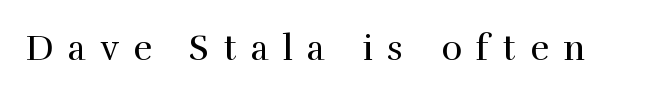
{"serif": "yes", "italic": "no", "bold": "no", "weight": "regular", "width": "normal", "stroke_contrast": "high", "x_height": "medium", "monospaced": "no", "underline": "no", "letter_spacing": "wide", "letter_spacing_em": 0.41, "glyph_px": 35}
